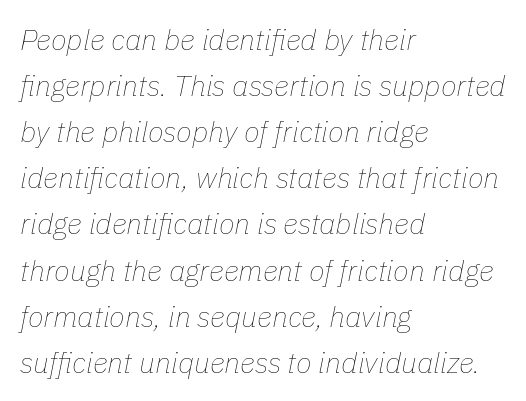
Q: Is the text bold? A: No.
Q: Is the text italic (slanted)? A: Yes, it leans right by about 11 degrees.
Q: Is the text underlined? A: No.
Q: How is the paragraph aligned? A: Left-aligned.
Q: Is the spacing between letters normal or unusually wide? A: Normal.
Q: Is the spacing between lines tight, normal or loose? A: Normal.
Q: Width (condensed, normal, or wide)? A: Normal.
Q: Stroke contrast? A: Low.
Q: x-height? A: Medium.
Q: Monospaced? A: No.
